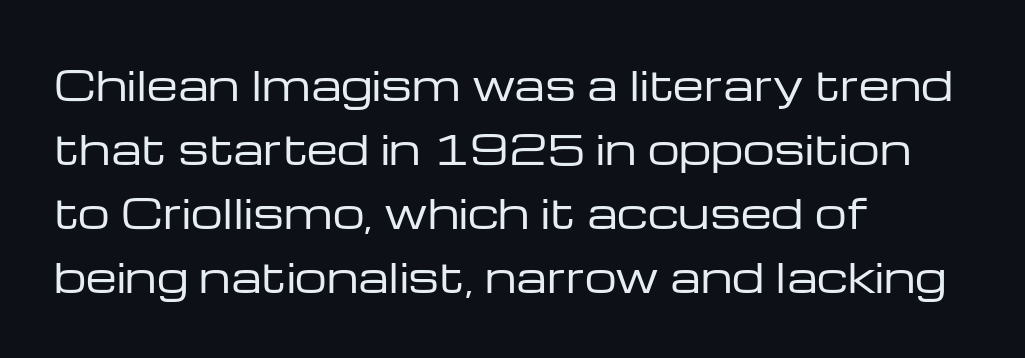
Look at the bottom of the vertical strokes: they stop flat, with no serifs. You could not count columns in this text — the font is proportionally spaced. What's the leading like? Ordinary, nothing unusual. The passage shown is not underscored anywhere. Is there any slant? The stems are plumb.
